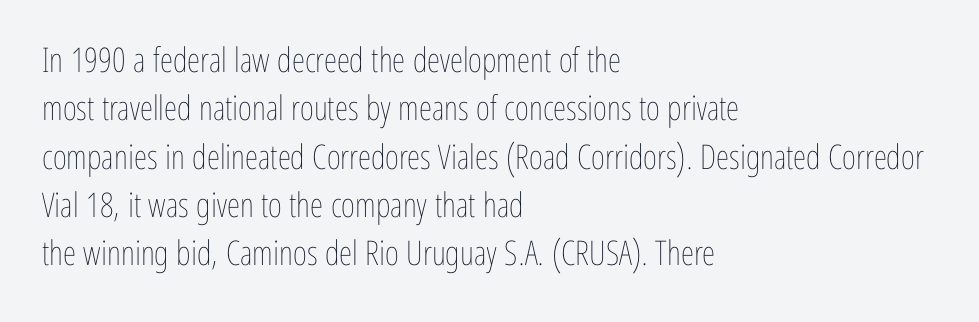
The image shows 34 px thin, condensed type, upright; set left-aligned, normal line spacing (1.42x), normal letter spacing, not underlined; low stroke contrast and a medium x-height.
